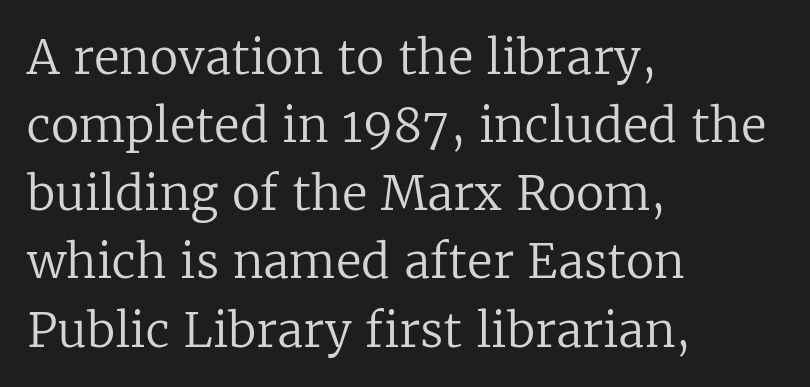
The image shows 47 px regular-weight serif type, upright; set left-aligned, normal line spacing (1.45x), normal letter spacing, not underlined; low stroke contrast and a medium x-height.
